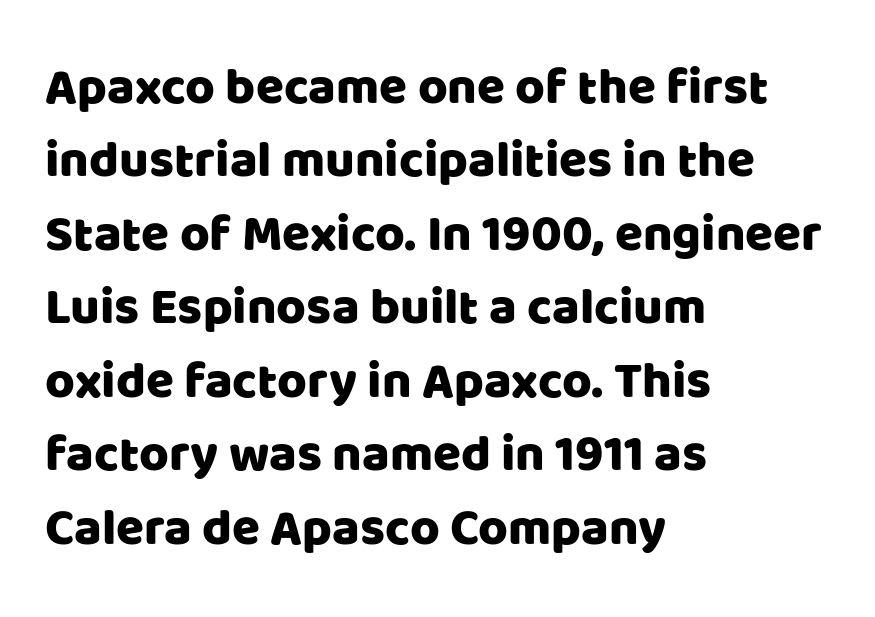
The image shows 51 px sans-serif type, upright; set left-aligned, normal line spacing (1.44x), normal letter spacing, not underlined; low stroke contrast and a large x-height.
